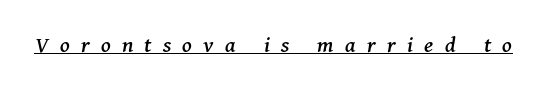
Q: Is the text italic (slanted)? A: Yes, it leans right by about 11 degrees.
Q: Is the text underlined? A: Yes.
Q: Is the spacing between letters normal or unusually wide? A: Unusually wide.
